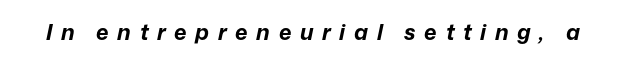
{"italic": "yes", "lean": "right", "slant_degrees": 12, "bold": "yes", "underline": "no", "letter_spacing": "wide", "letter_spacing_em": 0.39, "glyph_px": 22}
